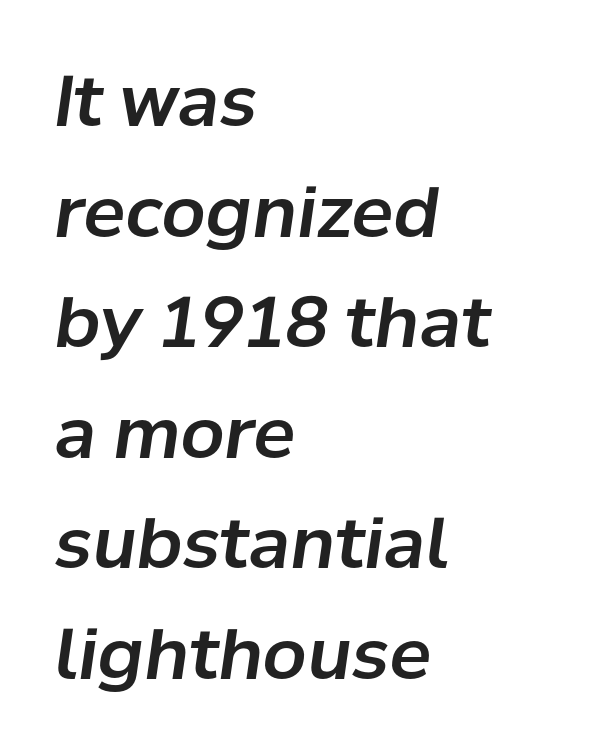
{"italic": "yes", "lean": "right", "slant_degrees": 8, "width": "normal", "stroke_contrast": "low", "x_height": "medium", "monospaced": "no", "underline": "no", "align": "left", "line_spacing": "normal", "line_spacing_ratio": 1.58, "letter_spacing": "normal", "letter_spacing_em": 0.0, "glyph_px": 70}
